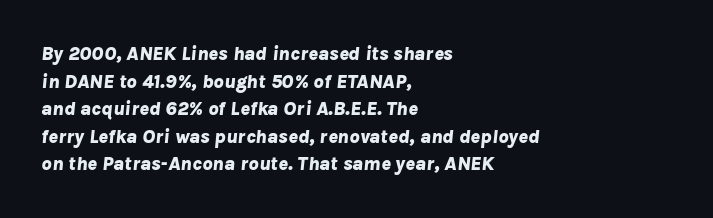
Does the leading feel generous? No, just average. You could call the tracking neutral — neither tight nor loose. The typography opts for an oblique posture over an upright one. Letters rest on an invisible, unmarked baseline.
